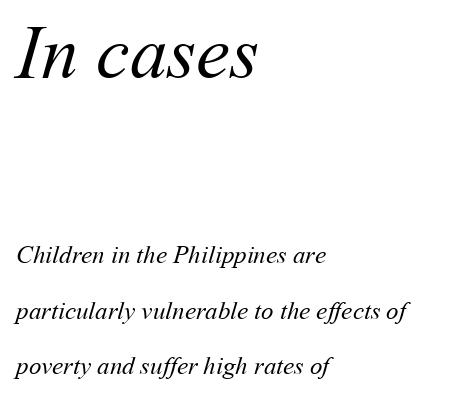
Is the type heavy? It reads as light-to-regular instead. Of the two passages, the one on top uses the larger point size. Here the designer chose a conventional face with non-uniform glyph widths. Line starts are locked; line ends wander.
